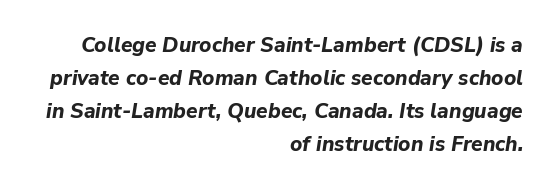
The image shows 21 px bold type, italic (leaning right); set right-aligned, normal line spacing (1.57x), normal letter spacing, not underlined.
